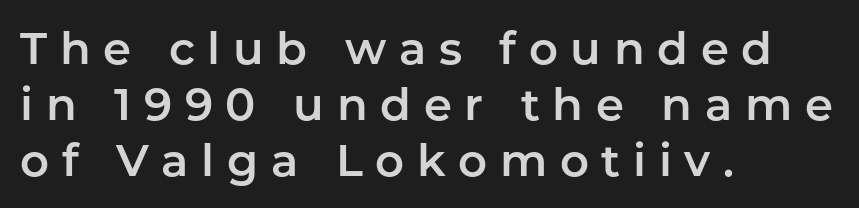
The image shows 45 px sans-serif type, upright; set left-aligned, line spacing 1.24x, unusually wide letter spacing (+0.28 em), not underlined; low stroke contrast and a medium x-height.
